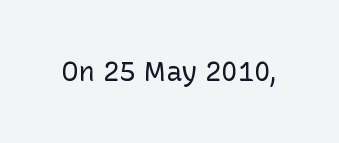
Has an underline been added? It has not. The type is set solid horizontally, with unmodified tracking. The characters are drawn with everyday or finer stroke widths. Every character sits straight up, as roman type does.
